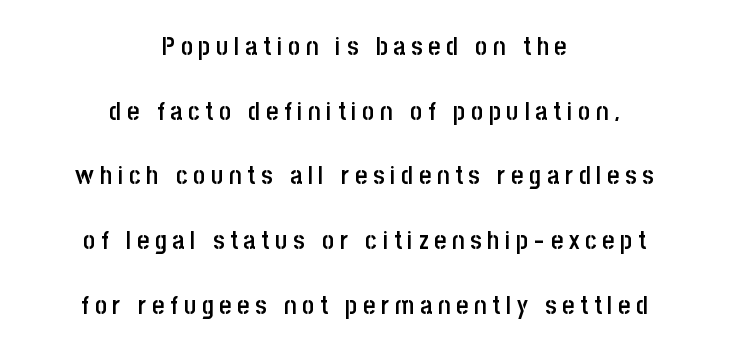
{"italic": "no", "bold": "semi", "underline": "no", "align": "center", "line_spacing": "loose", "line_spacing_ratio": 2.49, "letter_spacing": "wide", "letter_spacing_em": 0.22, "glyph_px": 26}
